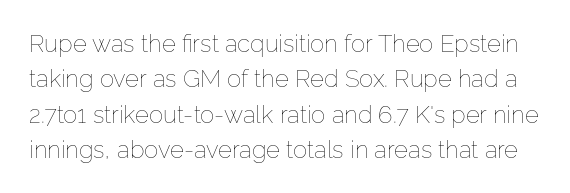
The font sits on the lighter half of the weight spectrum, regular included. In terms of letterspacing, this is plain default setting. The zone under the glyphs is completely vacant. These lines were composed using upright roman letters. Rows of type keep a routine distance in the vertical direction.
